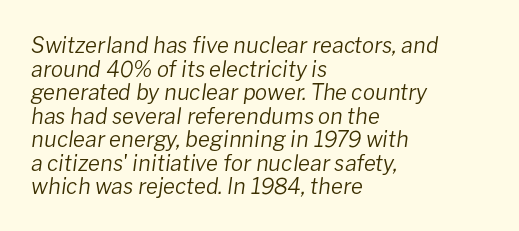
Q: Is the text bold? A: No.
Q: Is the text italic (slanted)? A: Yes, it leans right by about 8 degrees.
Q: Is the text underlined? A: No.
Q: How is the paragraph aligned? A: Left-aligned.
Q: Is the spacing between letters normal or unusually wide? A: Normal.
Q: Is the spacing between lines tight, normal or loose? A: Tight.
